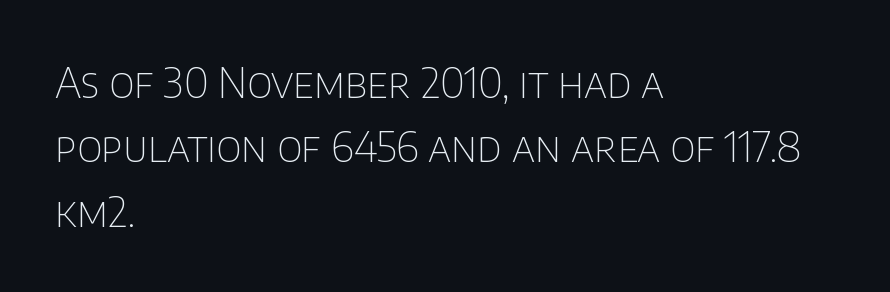
The image shows 41 px thin sans-serif type, upright; set left-aligned, normal line spacing (1.57x), normal letter spacing, not underlined; low stroke contrast and a large x-height.
